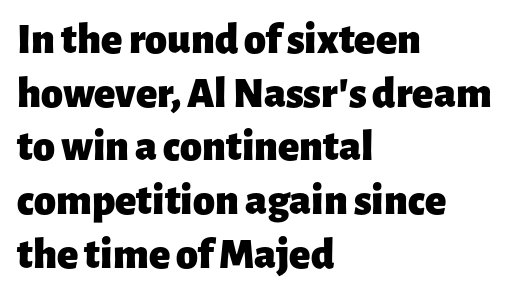
Q: Is the text bold? A: Yes.
Q: Is the text italic (slanted)? A: No, it is upright.
Q: Is the typeface a serif or a sans-serif typeface? A: Sans-serif.
Q: Is the text underlined? A: No.
Q: How is the paragraph aligned? A: Left-aligned.
Q: Is the spacing between letters normal or unusually wide? A: Normal.
Q: Width (condensed, normal, or wide)? A: Normal.
Q: Stroke contrast? A: Low.
Q: x-height? A: Medium.
Q: Monospaced? A: No.
